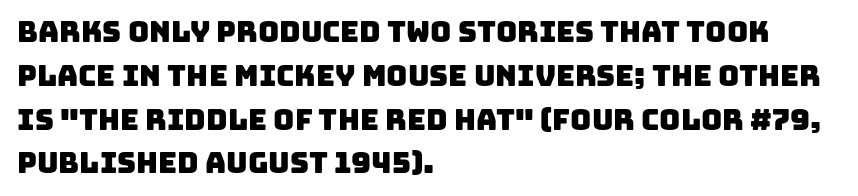
Q: Is the typeface a serif or a sans-serif typeface? A: Sans-serif.
Q: Is the text underlined? A: No.
Q: How is the paragraph aligned? A: Left-aligned.
Q: Is the spacing between letters normal or unusually wide? A: Normal.
Q: Is the spacing between lines tight, normal or loose? A: Normal.
Q: Width (condensed, normal, or wide)? A: Normal.
Q: Stroke contrast? A: Low.
Q: x-height? A: Large.
Q: Monospaced? A: No.
